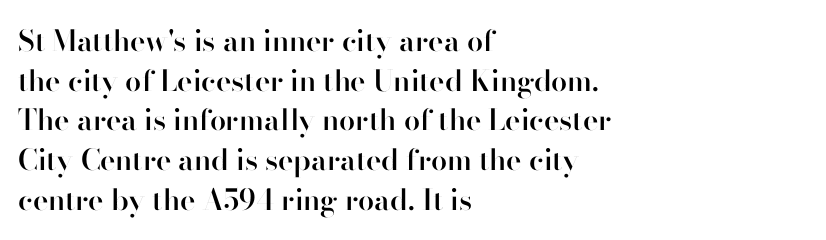
The image shows 29 px semibold sans-serif type, upright; set left-aligned, normal line spacing (1.37x), normal letter spacing, not underlined; high stroke contrast and a small x-height.
